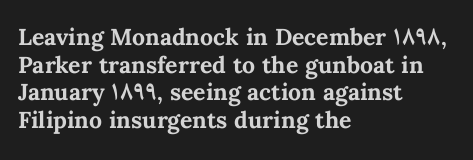
Q: Is the text bold? A: Yes.
Q: Is the text italic (slanted)? A: No, it is upright.
Q: Is the text underlined? A: No.
Q: How is the paragraph aligned? A: Left-aligned.
Q: Is the spacing between letters normal or unusually wide? A: Normal.
